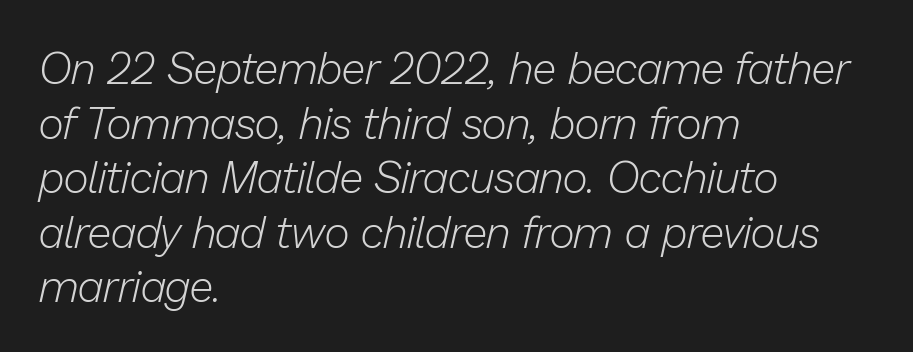
The text carries the slant typical of an italic or oblique font. Think standard paragraph weight, or any step lighter than that. The letters sit at their default tracking, neither squeezed nor spread. The setting favours the left margin, as ordinary paragraphs usually do. Here the designer chose a conventional face with non-uniform glyph widths. Only glyphs here, with clear space below each row.
